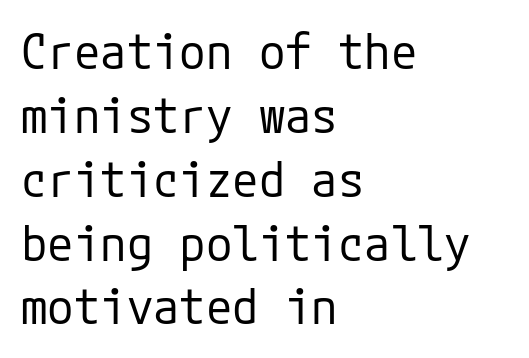
The image shows 48 px regular-weight sans-serif type, upright; set left-aligned, normal line spacing (1.33x), normal letter spacing, not underlined; low stroke contrast and a medium x-height.
